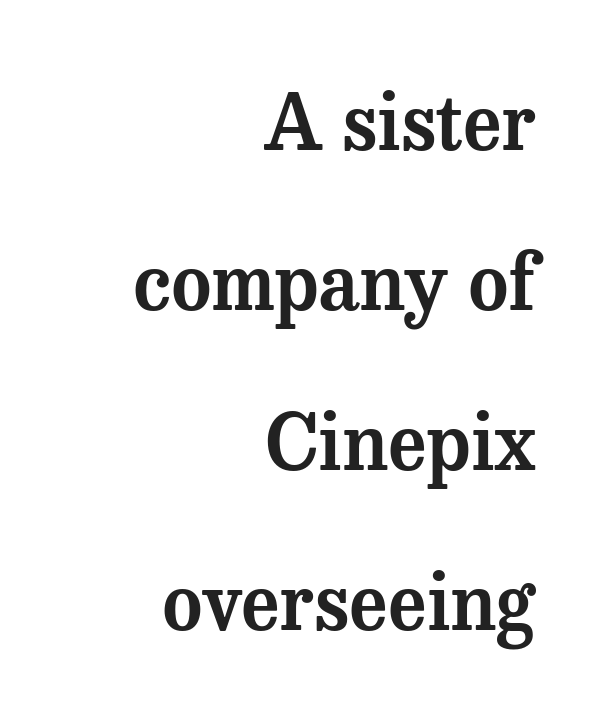
The image shows 77 px serif type, upright; set right-aligned, loose line spacing (2.08x), normal letter spacing, not underlined; medium stroke contrast and a medium x-height.
